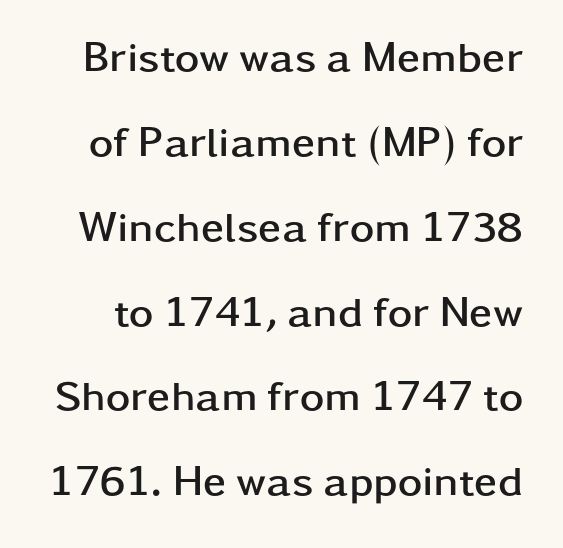
{"serif": "no", "italic": "no", "bold": "yes", "weight": "semibold", "width": "wide", "stroke_contrast": "low", "x_height": "medium", "monospaced": "no", "underline": "no", "line_spacing": "loose", "line_spacing_ratio": 2.02, "letter_spacing": "normal", "letter_spacing_em": 0.0, "glyph_px": 42}
